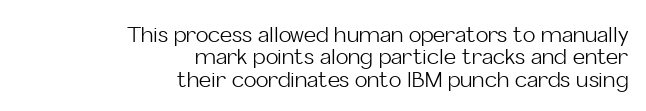
This block would grow much taller if given ordinary leading; it's compressed now. The lines in this sample share a right terminus and differ only in where they begin. The rendering keeps characters at their native spacing. Check the space under the baseline: it is left empty. This is the regular roman posture of the typeface.
